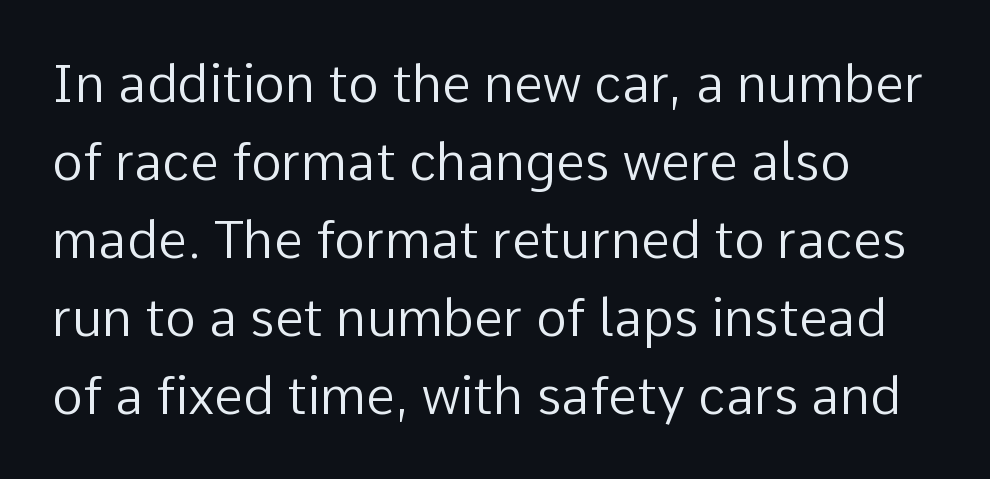
The image shows 52 px regular-weight sans-serif type, upright; set normal line spacing (1.5x), normal letter spacing, not underlined; low stroke contrast and a medium x-height.
